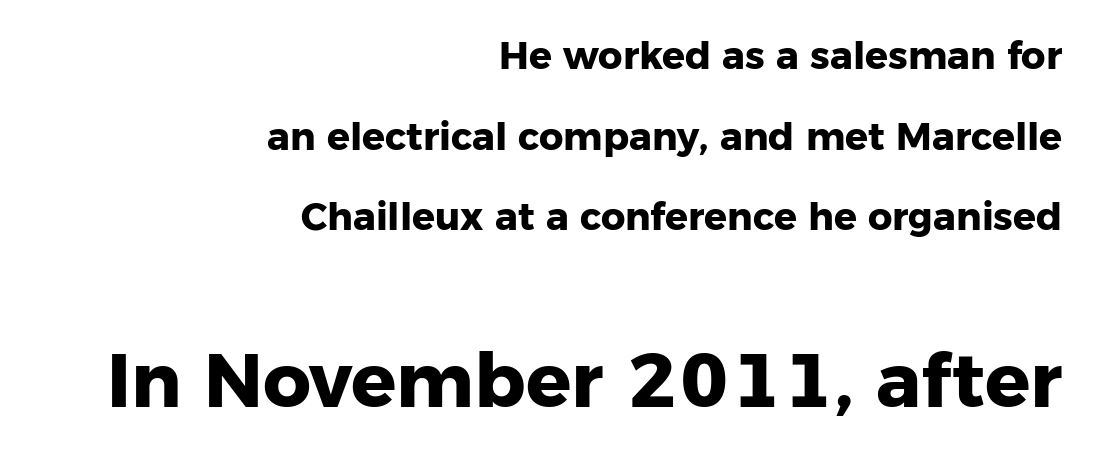
{"serif": "no", "italic": "no", "bold": "yes", "weight": "heavy", "width": "normal", "stroke_contrast": "low", "x_height": "medium", "monospaced": "no", "underline": "no", "align": "right", "line_spacing": "loose", "line_spacing_ratio": 2.12, "letter_spacing": "normal", "letter_spacing_em": 0.0, "larger_block": "second", "size_ratio": 1.97, "glyph_px": 75}
